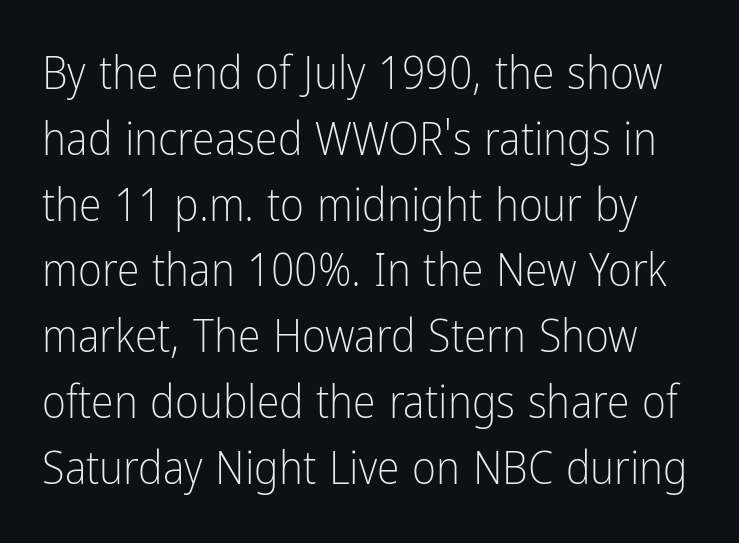
Q: Is the text bold? A: No.
Q: Is the text italic (slanted)? A: No, it is upright.
Q: Is the typeface a serif or a sans-serif typeface? A: Sans-serif.
Q: Is the text underlined? A: No.
Q: Is the spacing between letters normal or unusually wide? A: Normal.
Q: Is the spacing between lines tight, normal or loose? A: Normal.
Q: Width (condensed, normal, or wide)? A: Condensed.
Q: Stroke contrast? A: Low.
Q: x-height? A: Medium.
Q: Monospaced? A: No.
